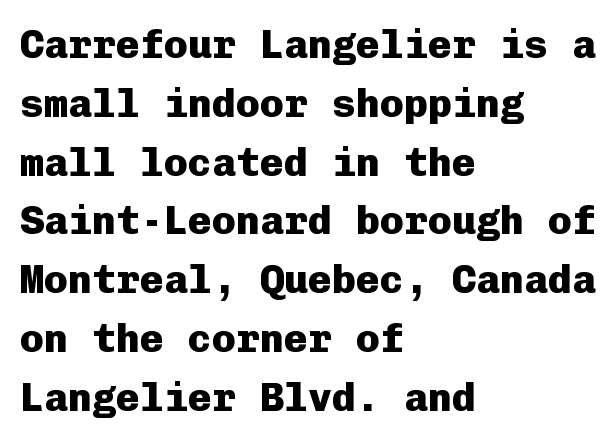
Q: Is the text bold? A: Yes.
Q: Is the text italic (slanted)? A: No, it is upright.
Q: Is the typeface a serif or a sans-serif typeface? A: Sans-serif.
Q: Is the text underlined? A: No.
Q: How is the paragraph aligned? A: Left-aligned.
Q: Is the spacing between letters normal or unusually wide? A: Normal.
Q: Is the spacing between lines tight, normal or loose? A: Normal.
Q: Width (condensed, normal, or wide)? A: Normal.
Q: Stroke contrast? A: Low.
Q: x-height? A: Medium.
Q: Monospaced? A: Yes.
